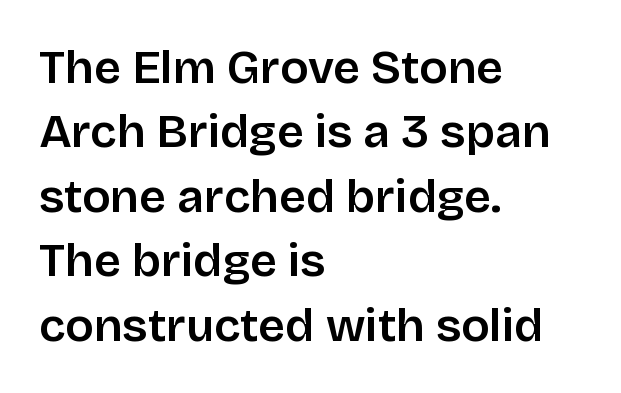
{"serif": "no", "italic": "no", "width": "normal", "stroke_contrast": "low", "x_height": "large", "monospaced": "no", "underline": "no", "align": "left", "line_spacing": "normal", "line_spacing_ratio": 1.37, "letter_spacing": "normal", "letter_spacing_em": 0.0, "glyph_px": 47}
